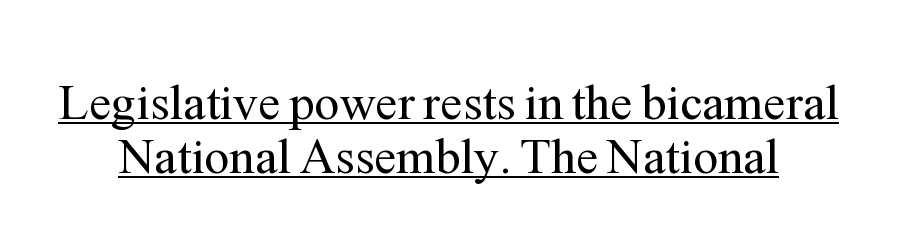
{"serif": "yes", "italic": "no", "bold": "no", "weight": "regular", "width": "normal", "stroke_contrast": "medium", "x_height": "medium", "monospaced": "no", "underline": "yes", "line_spacing": "tight", "line_spacing_ratio": 1.08, "letter_spacing": "normal", "letter_spacing_em": 0.0, "glyph_px": 50}
